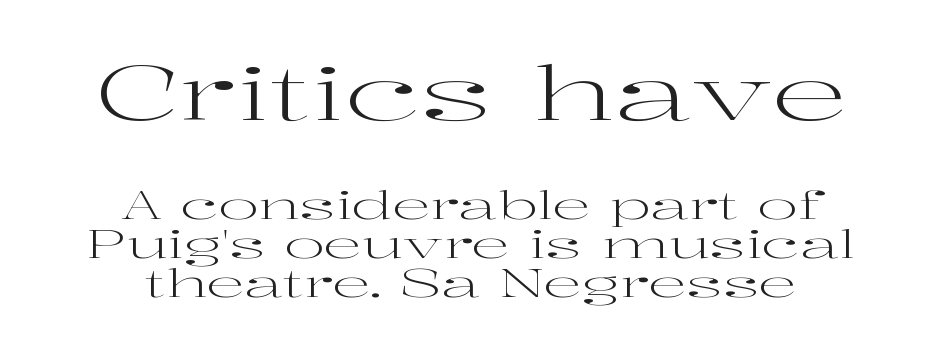
The image shows 76 px regular-weight, wide serif type, upright; set centered, tight line spacing (1.03x), normal letter spacing, not underlined; the first (top) block is 2.0x larger; high stroke contrast and a medium x-height.
